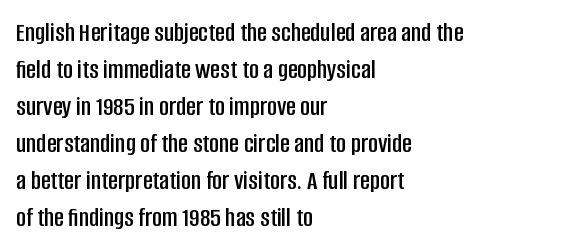
The image shows 27 px text type, upright; set left-aligned, normal line spacing (1.37x), normal letter spacing, not underlined.
